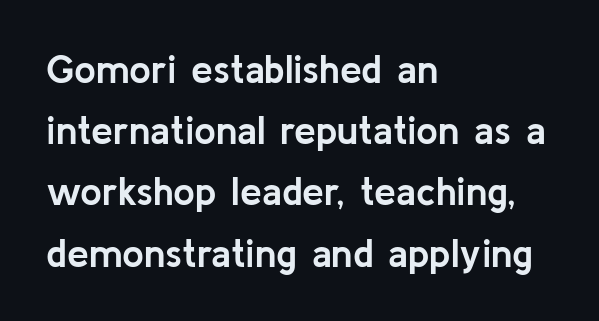
Leading matches the norm, producing a regular column. The letters advance in unequal steps, a hallmark of proportional type. Quick note: not italic, upright. Regarding serifs, this sample does without them. The rendering keeps characters at their native spacing.
